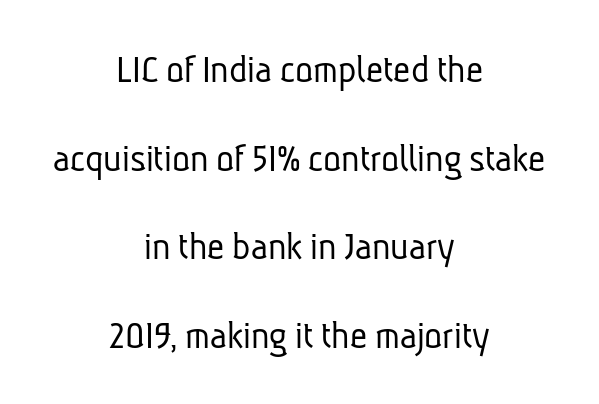
{"serif": "no", "bold": "no", "weight": "light", "width": "condensed", "stroke_contrast": "low", "x_height": "medium", "monospaced": "no", "underline": "no", "align": "center", "line_spacing": "loose", "line_spacing_ratio": 2.11, "letter_spacing": "normal", "letter_spacing_em": 0.0, "glyph_px": 42}
